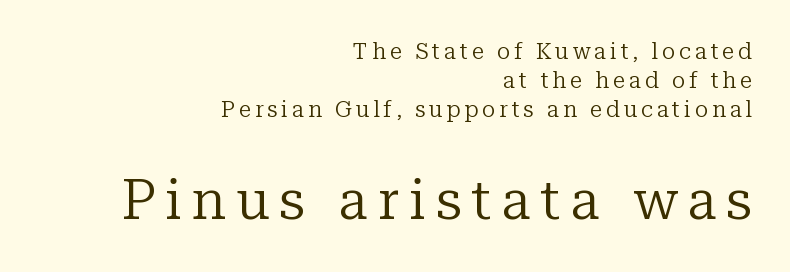
Q: Is the text bold? A: No.
Q: Is the text italic (slanted)? A: No, it is upright.
Q: Is the typeface a serif or a sans-serif typeface? A: Serif.
Q: Is the text underlined? A: No.
Q: How is the paragraph aligned? A: Right-aligned.
Q: Is the spacing between lines tight, normal or loose? A: Normal.
Q: Which block of text is set in a larger size, the first (top) or the second (bottom)? A: The second (bottom) one.
Q: Width (condensed, normal, or wide)? A: Normal.
Q: Stroke contrast? A: Low.
Q: x-height? A: Medium.
Q: Monospaced? A: No.
